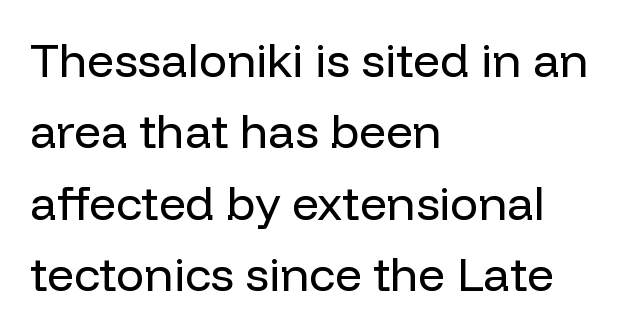
{"serif": "no", "italic": "no", "bold": "no", "weight": "regular", "width": "normal", "stroke_contrast": "low", "x_height": "medium", "monospaced": "no", "underline": "no", "align": "left", "line_spacing": "normal", "line_spacing_ratio": 1.52, "letter_spacing": "normal", "letter_spacing_em": 0.0, "glyph_px": 47}
